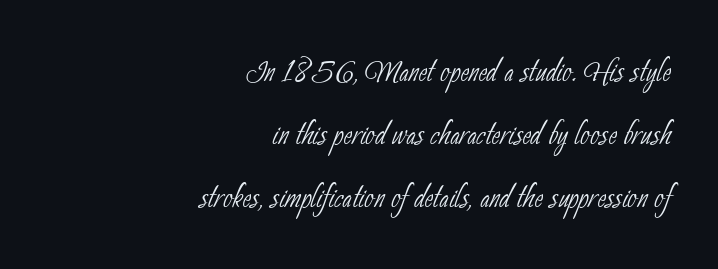
The image shows 41 px thin, condensed sans-serif type; set right-aligned, normal line spacing (1.54x), normal letter spacing, not underlined; low stroke contrast and a small x-height.
